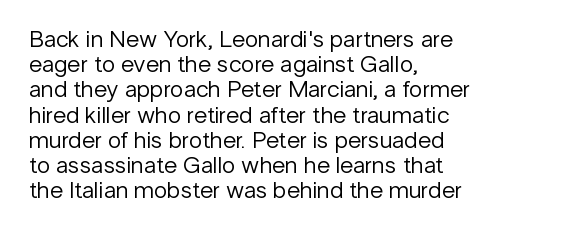
The image shows 24 px text type, upright; set left-aligned, tight line spacing (1.05x), normal letter spacing, not underlined.
